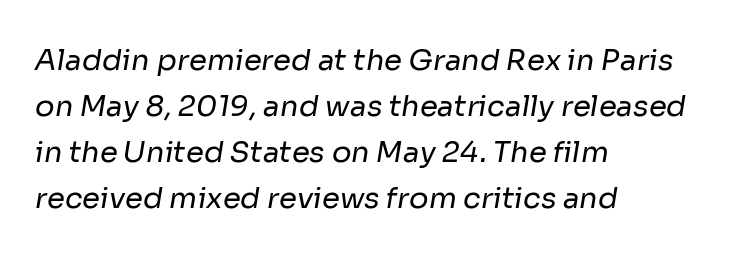
{"serif": "no", "bold": "no", "weight": "regular", "width": "normal", "stroke_contrast": "low", "x_height": "medium", "monospaced": "no", "underline": "no", "align": "left", "line_spacing": "normal", "line_spacing_ratio": 1.59, "letter_spacing": "normal", "letter_spacing_em": 0.0, "glyph_px": 29}
